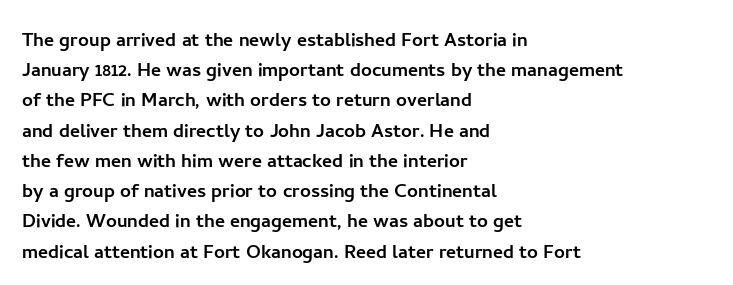
The image shows 24 px text type, upright; set left-aligned, normal line spacing (1.26x), normal letter spacing, not underlined.
